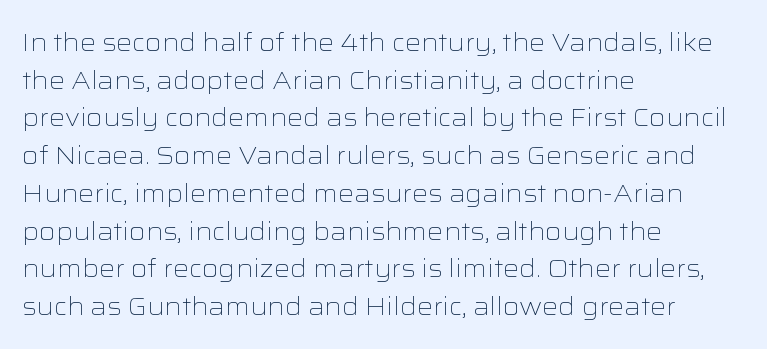
The image shows 25 px text type, upright; set left-aligned, normal line spacing (1.51x), normal letter spacing, not underlined.
